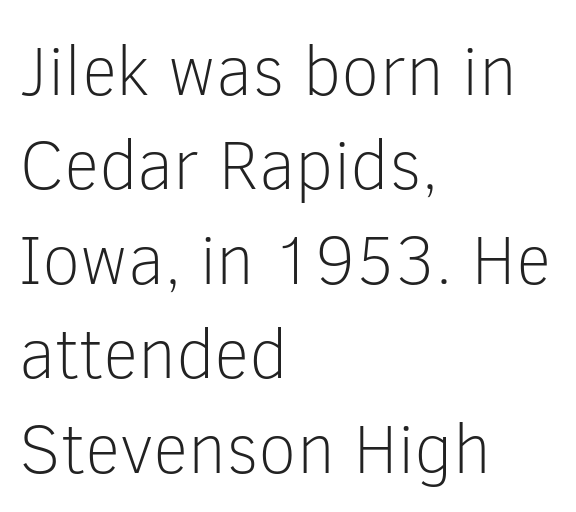
Q: Is the text bold? A: No.
Q: Is the text italic (slanted)? A: No, it is upright.
Q: Is the typeface a serif or a sans-serif typeface? A: Sans-serif.
Q: Is the text underlined? A: No.
Q: How is the paragraph aligned? A: Left-aligned.
Q: Is the spacing between letters normal or unusually wide? A: Normal.
Q: Is the spacing between lines tight, normal or loose? A: Normal.
Q: Width (condensed, normal, or wide)? A: Normal.
Q: Stroke contrast? A: Low.
Q: x-height? A: Medium.
Q: Monospaced? A: No.
